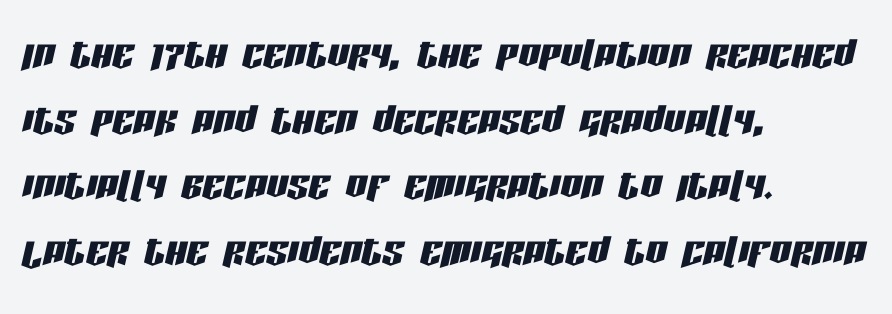
The image shows 53 px condensed type, italic (leaning right); set left-aligned, line spacing 1.24x, normal letter spacing, not underlined; low stroke contrast and a large x-height.
